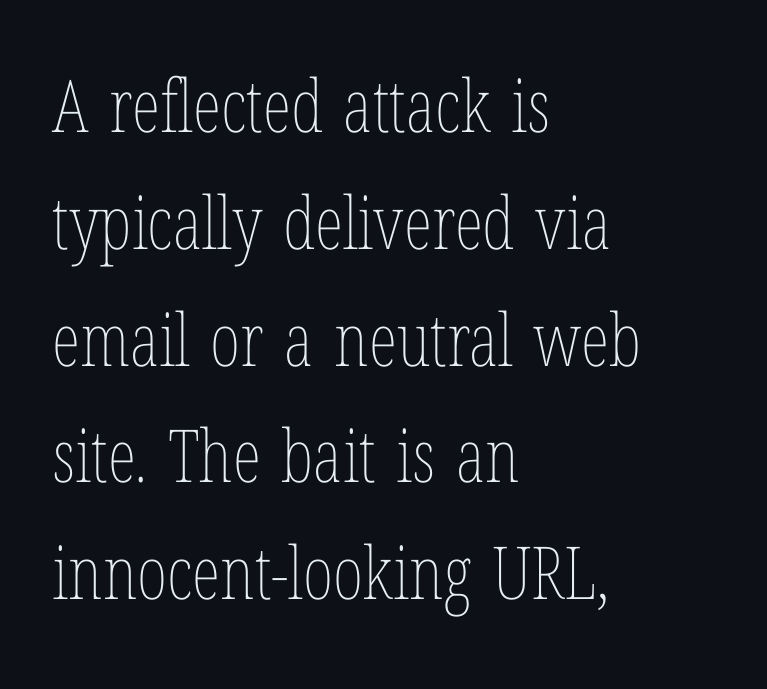
{"italic": "no", "bold": "no", "weight": "thin", "width": "condensed", "stroke_contrast": "low", "x_height": "medium", "monospaced": "no", "underline": "no", "align": "left", "line_spacing": "normal", "line_spacing_ratio": 1.6, "letter_spacing": "normal", "letter_spacing_em": 0.0, "glyph_px": 73}
